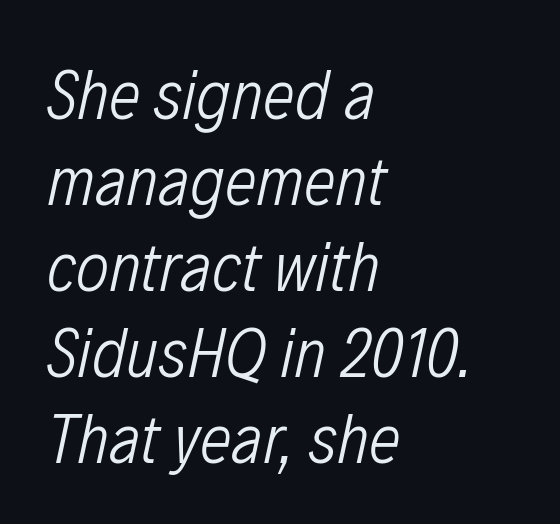
Line starts are locked; line ends wander. How are the letters spaced? Ordinarily, with no added tracking. Beneath every word, the page is bare. Does the lettering tilt? It does — this is italic.
